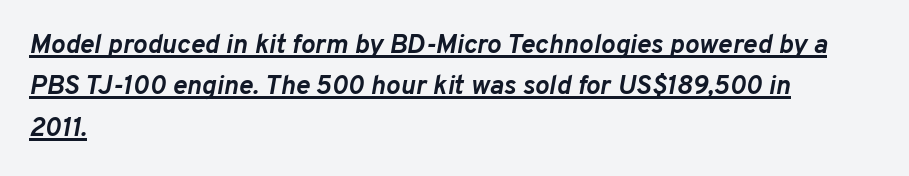
Q: Is the text bold? A: Yes.
Q: Is the text italic (slanted)? A: Yes, it leans right by about 10 degrees.
Q: Is the text underlined? A: Yes.
Q: How is the paragraph aligned? A: Left-aligned.
Q: Is the spacing between letters normal or unusually wide? A: Normal.
Q: Is the spacing between lines tight, normal or loose? A: Normal.
